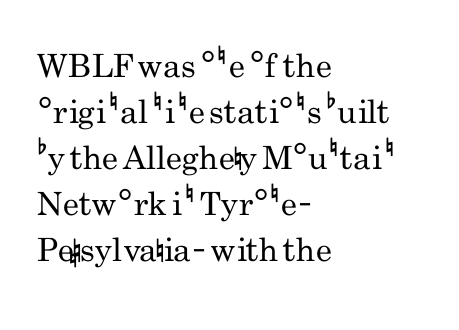
Q: Is the text bold? A: No.
Q: Is the text italic (slanted)? A: No, it is upright.
Q: Is the typeface a serif or a sans-serif typeface? A: Sans-serif.
Q: Is the text underlined? A: No.
Q: How is the paragraph aligned? A: Left-aligned.
Q: Is the spacing between letters normal or unusually wide? A: Normal.
Q: Is the spacing between lines tight, normal or loose? A: Normal.
Q: Width (condensed, normal, or wide)? A: Condensed.
Q: Stroke contrast? A: Low.
Q: x-height? A: Small.
Q: Monospaced? A: No.
